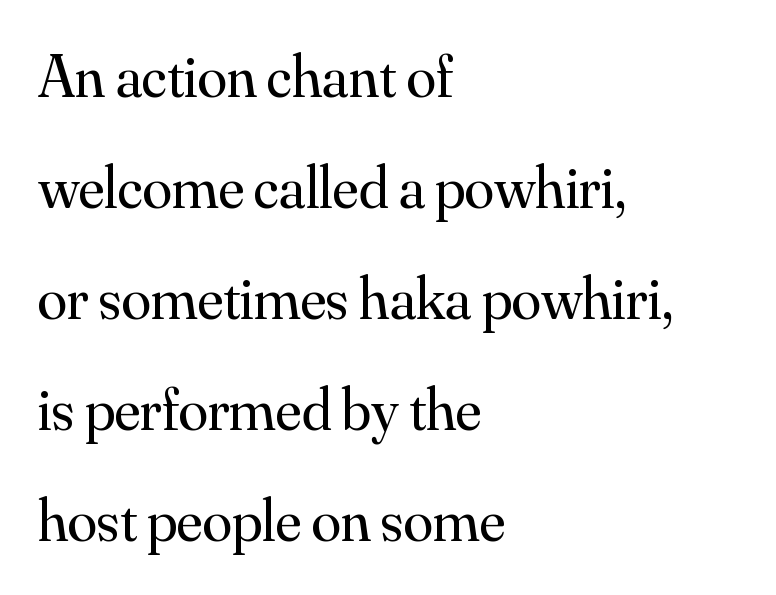
Q: Is the text bold? A: No.
Q: Is the text italic (slanted)? A: No, it is upright.
Q: Is the typeface a serif or a sans-serif typeface? A: Serif.
Q: Is the text underlined? A: No.
Q: How is the paragraph aligned? A: Left-aligned.
Q: Is the spacing between letters normal or unusually wide? A: Normal.
Q: Width (condensed, normal, or wide)? A: Normal.
Q: Stroke contrast? A: Medium.
Q: x-height? A: Small.
Q: Monospaced? A: No.
